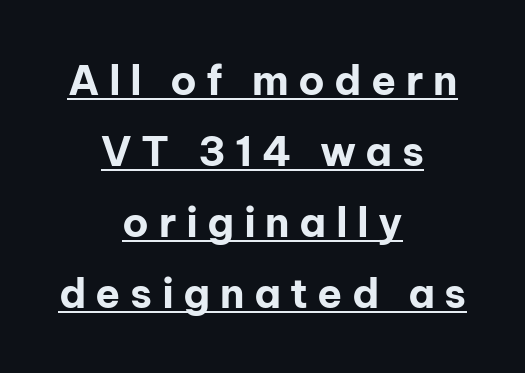
{"serif": "no", "italic": "no", "bold": "yes", "weight": "bold", "width": "normal", "stroke_contrast": "low", "x_height": "medium", "monospaced": "no", "underline": "yes", "align": "center", "line_spacing_ratio": 1.73, "letter_spacing": "wide", "letter_spacing_em": 0.23, "glyph_px": 41}
